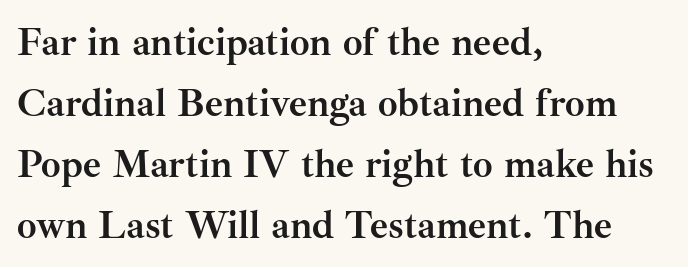
The image shows 39 px semibold serif type, upright; set left-aligned, normal line spacing (1.56x), normal letter spacing, not underlined; medium stroke contrast and a small x-height.
